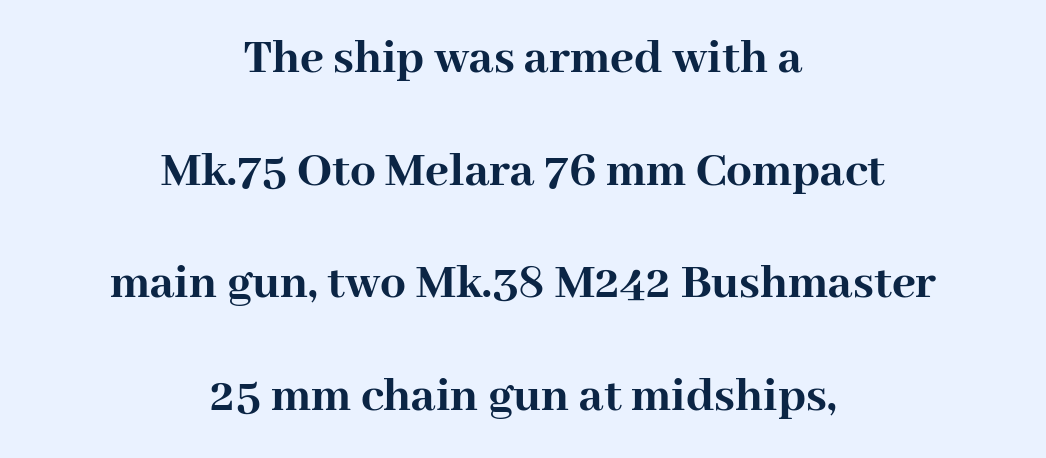
The image shows 51 px semibold serif type, upright; set centered, loose line spacing (2.21x), normal letter spacing, not underlined; high stroke contrast and a medium x-height.
